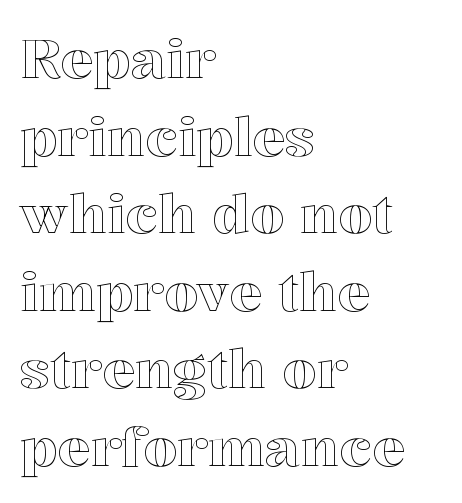
{"italic": "no", "width": "normal", "x_height": "medium", "monospaced": "no", "underline": "no", "align": "left", "line_spacing": "normal", "line_spacing_ratio": 1.41, "letter_spacing": "normal", "letter_spacing_em": 0.0, "glyph_px": 55}
